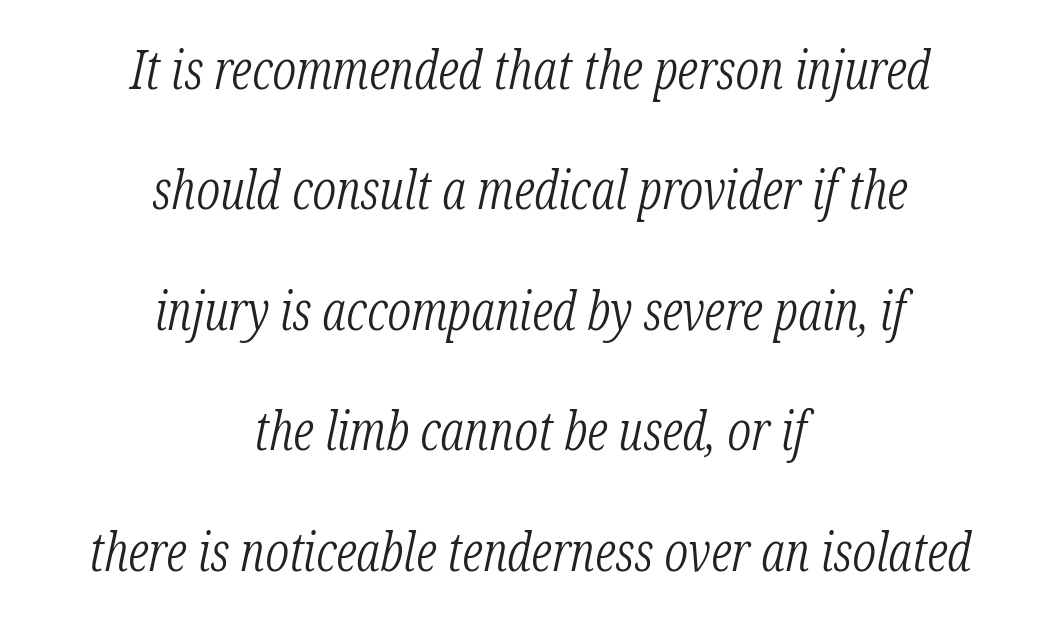
Q: Is the text bold? A: No.
Q: Is the text italic (slanted)? A: Yes, it leans right by about 12 degrees.
Q: Is the typeface a serif or a sans-serif typeface? A: Serif.
Q: Is the text underlined? A: No.
Q: How is the paragraph aligned? A: Centered.
Q: Is the spacing between letters normal or unusually wide? A: Normal.
Q: Is the spacing between lines tight, normal or loose? A: Loose.
Q: Width (condensed, normal, or wide)? A: Condensed.
Q: Stroke contrast? A: Low.
Q: x-height? A: Medium.
Q: Monospaced? A: No.
